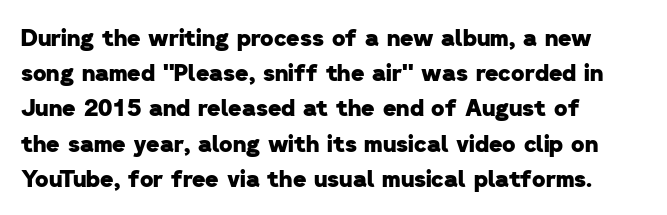
The image shows 23 px bold type; set left-aligned, normal line spacing (1.53x), normal letter spacing, not underlined.
